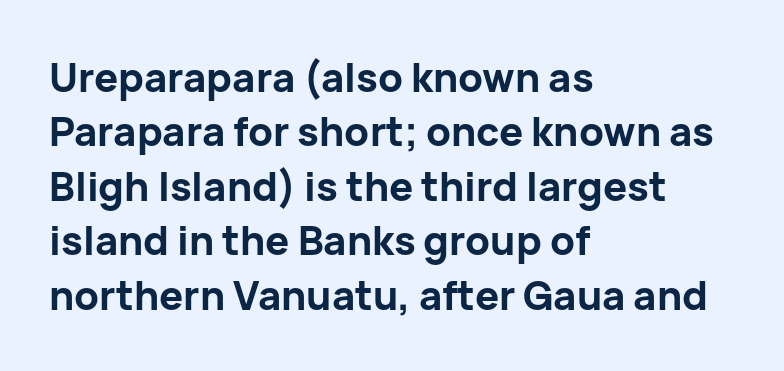
The image shows 40 px bold sans-serif type, upright; set left-aligned, normal line spacing (1.36x), normal letter spacing, not underlined; low stroke contrast and a medium x-height.
